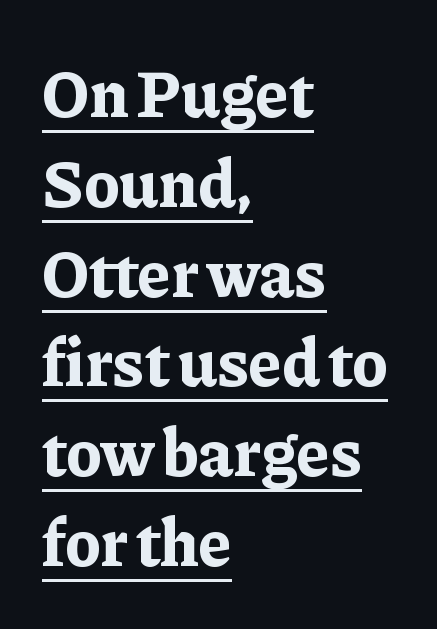
{"serif": "yes", "italic": "no", "bold": "yes", "weight": "bold", "width": "normal", "stroke_contrast": "low", "x_height": "medium", "monospaced": "no", "underline": "yes", "align": "left", "line_spacing": "normal", "line_spacing_ratio": 1.34, "letter_spacing": "normal", "letter_spacing_em": 0.0, "glyph_px": 67}
